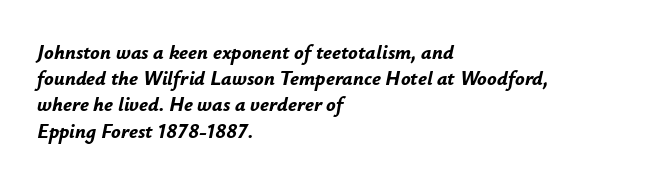
Honestly, the row spacing looks completely unremarkable. The glyphs have the mass of a bold cut. The space beneath each line is pristine and unruled. The font's italic variant was chosen for this text.
